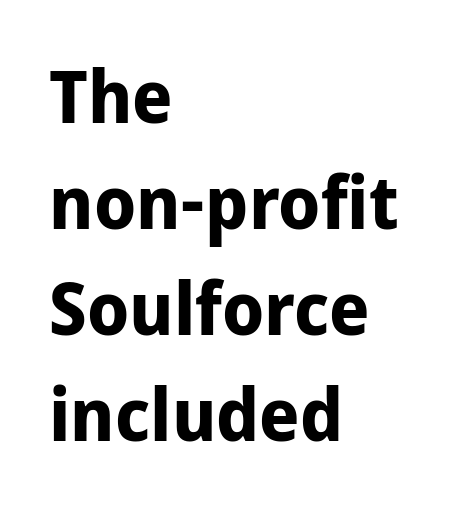
{"serif": "no", "italic": "no", "bold": "yes", "weight": "bold", "width": "normal", "stroke_contrast": "low", "x_height": "medium", "monospaced": "no", "underline": "no", "align": "left", "line_spacing": "normal", "line_spacing_ratio": 1.45, "letter_spacing": "normal", "letter_spacing_em": 0.0, "glyph_px": 73}
